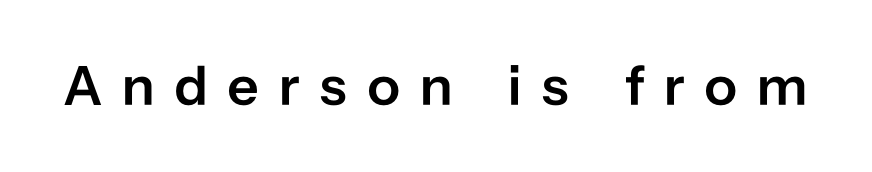
The image shows 56 px semibold sans-serif type, upright; set unusually wide letter spacing (+0.35 em), not underlined; low stroke contrast and a medium x-height.
